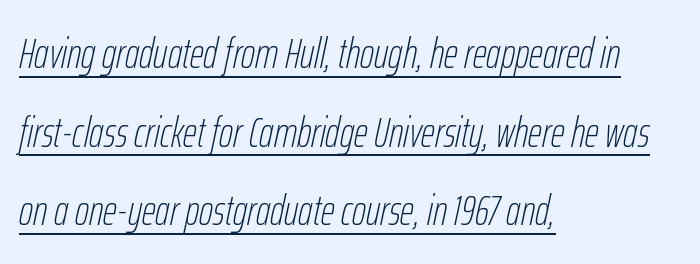
Is the letter spacing exaggerated? No — it looks like the ordinary default. The typesetter has applied underlining to the passage shown. An italicized treatment has been applied to the whole sample. Heaviness? Minimal to ordinary, like unemphasized prose.
